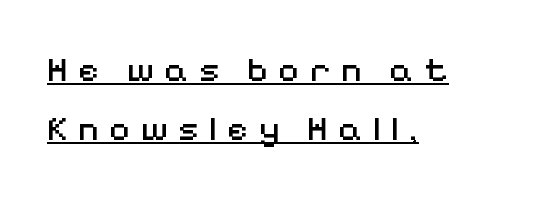
The image shows 36 px regular-weight sans-serif type, upright; set left-aligned, normal line spacing (1.64x), unusually wide letter spacing (+0.28 em), underlined; medium stroke contrast and a medium x-height.
